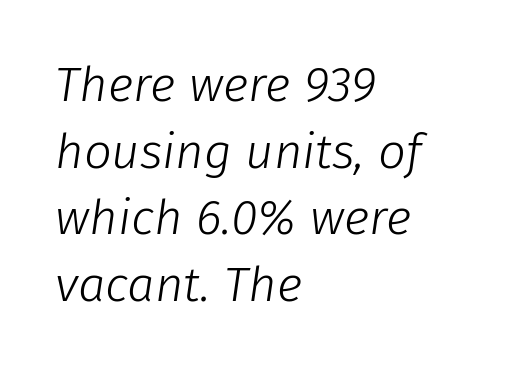
{"italic": "yes", "lean": "right", "slant_degrees": 8, "bold": "no", "weight": "light", "width": "normal", "stroke_contrast": "low", "x_height": "medium", "monospaced": "no", "underline": "no", "align": "left", "line_spacing": "normal", "line_spacing_ratio": 1.36, "letter_spacing": "normal", "letter_spacing_em": 0.0, "glyph_px": 49}
